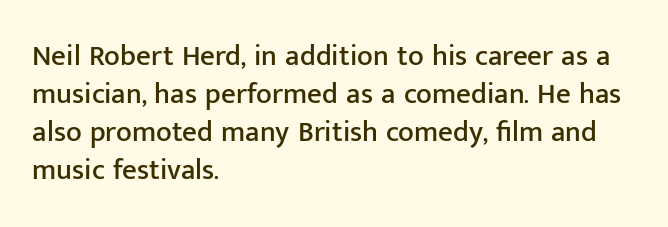
Q: Is the text italic (slanted)? A: No, it is upright.
Q: Is the typeface a serif or a sans-serif typeface? A: Sans-serif.
Q: Is the text underlined? A: No.
Q: How is the paragraph aligned? A: Left-aligned.
Q: Is the spacing between letters normal or unusually wide? A: Normal.
Q: Is the spacing between lines tight, normal or loose? A: Normal.
Q: Width (condensed, normal, or wide)? A: Normal.
Q: Stroke contrast? A: Low.
Q: x-height? A: Medium.
Q: Monospaced? A: No.
